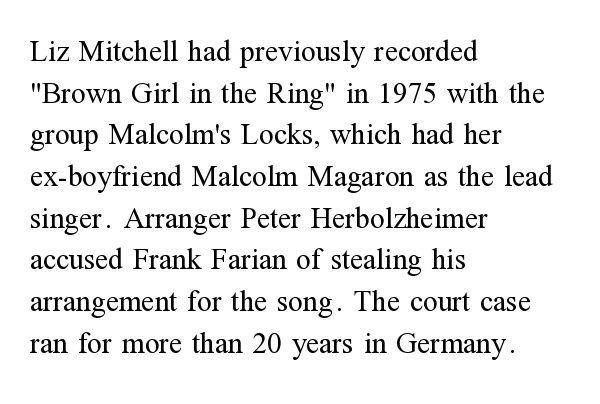
Regular leading. The rendering uses natural spacing where letterforms have individual widths. The font family rendered here belongs to the serif group. Letters rest on an invisible, unmarked baseline. Heft: none added — not bold. Italic? Not at all — the glyphs are vertical.
